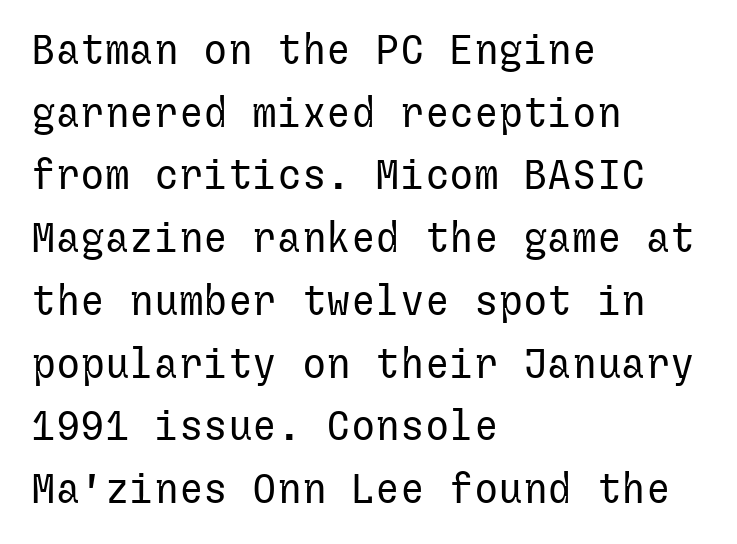
Q: Is the text bold? A: No.
Q: Is the text italic (slanted)? A: No, it is upright.
Q: Is the typeface a serif or a sans-serif typeface? A: Sans-serif.
Q: Is the text underlined? A: No.
Q: How is the paragraph aligned? A: Left-aligned.
Q: Is the spacing between letters normal or unusually wide? A: Normal.
Q: Is the spacing between lines tight, normal or loose? A: Normal.
Q: Width (condensed, normal, or wide)? A: Normal.
Q: Stroke contrast? A: Low.
Q: x-height? A: Medium.
